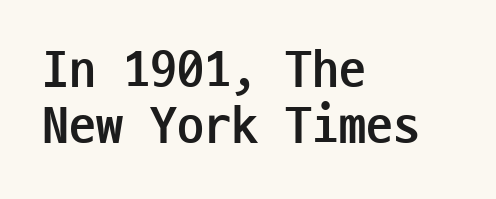
{"serif": "no", "italic": "no", "bold": "yes", "weight": "semibold", "width": "condensed", "stroke_contrast": "low", "x_height": "medium", "monospaced": "yes", "underline": "no", "align": "left", "line_spacing": "tight", "line_spacing_ratio": 1.03, "letter_spacing": "normal", "letter_spacing_em": 0.0, "glyph_px": 54}
